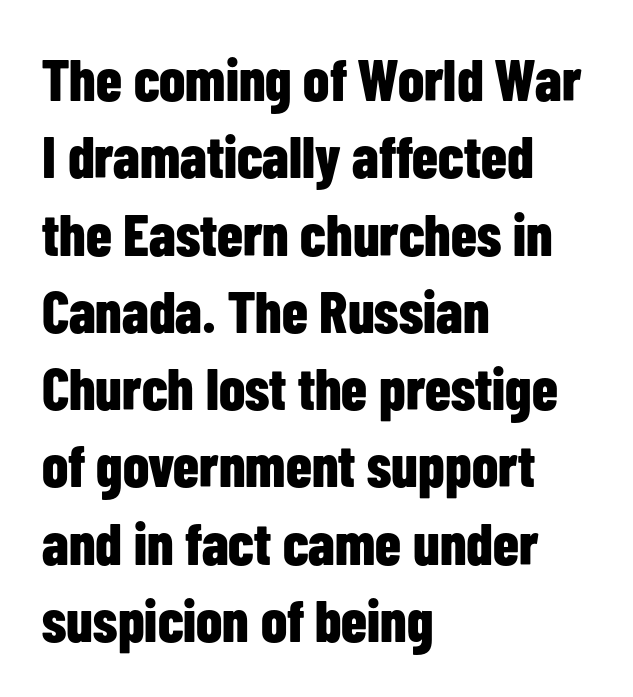
Q: Is the text bold? A: Yes.
Q: Is the text italic (slanted)? A: No, it is upright.
Q: Is the typeface a serif or a sans-serif typeface? A: Sans-serif.
Q: Is the text underlined? A: No.
Q: How is the paragraph aligned? A: Left-aligned.
Q: Is the spacing between letters normal or unusually wide? A: Normal.
Q: Is the spacing between lines tight, normal or loose? A: Normal.
Q: Width (condensed, normal, or wide)? A: Condensed.
Q: Stroke contrast? A: Low.
Q: x-height? A: Medium.
Q: Monospaced? A: No.
